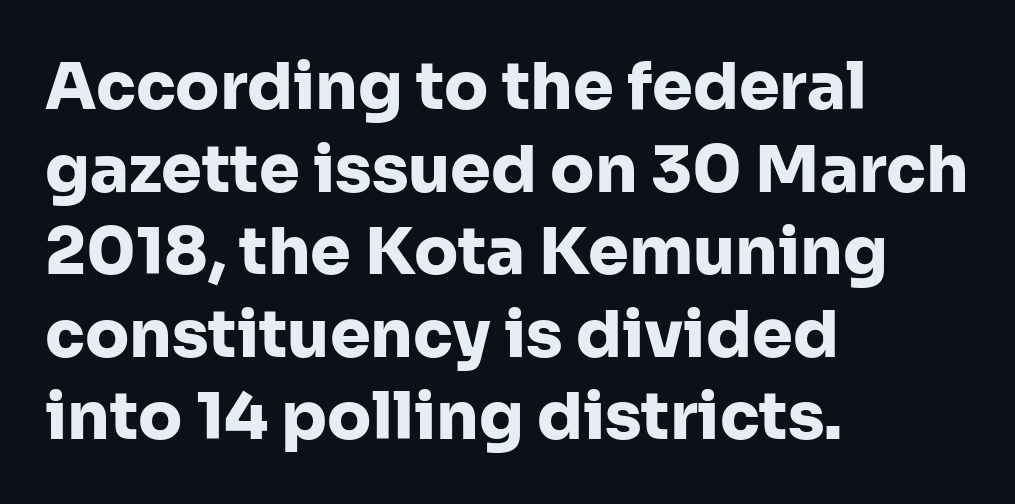
The image shows 65 px heavy sans-serif type, upright; set left-aligned, normal line spacing (1.27x), normal letter spacing, not underlined; low stroke contrast and a medium x-height.
